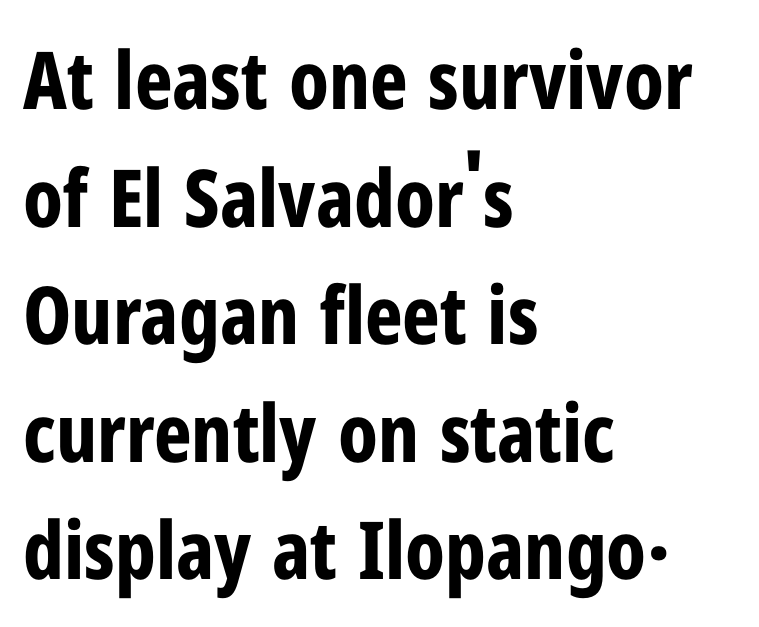
Q: Is the text bold? A: Yes.
Q: Is the text italic (slanted)? A: No, it is upright.
Q: Is the typeface a serif or a sans-serif typeface? A: Sans-serif.
Q: Is the text underlined? A: No.
Q: How is the paragraph aligned? A: Left-aligned.
Q: Is the spacing between letters normal or unusually wide? A: Normal.
Q: Is the spacing between lines tight, normal or loose? A: Normal.
Q: Width (condensed, normal, or wide)? A: Condensed.
Q: Stroke contrast? A: Low.
Q: x-height? A: Medium.
Q: Monospaced? A: No.
